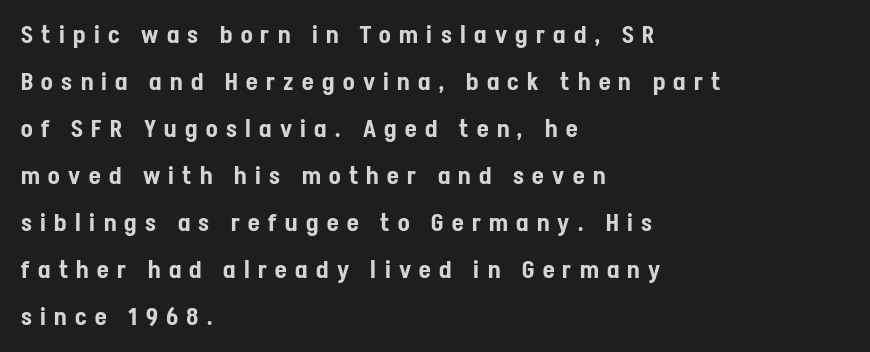
The image shows 24 px text type, upright; set left-aligned, loose line spacing (1.96x), unusually wide letter spacing (+0.35 em), not underlined.
